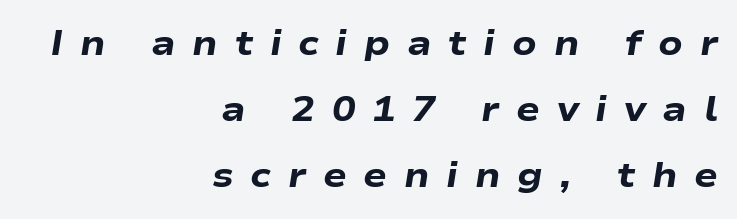
Here the designer chose a conventional face with non-uniform glyph widths. Any mark beneath the type? The region is blank. The ragged edge is on the left, which tells us the setting is flush right. Every character sits at an angle, as italics do.
